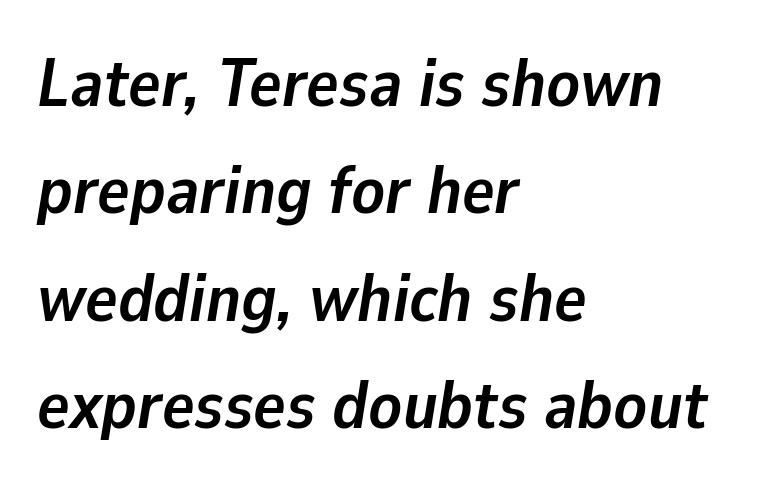
The image shows 68 px semibold type, italic (leaning right); set left-aligned, normal line spacing (1.58x), normal letter spacing, not underlined; low stroke contrast and a medium x-height.
